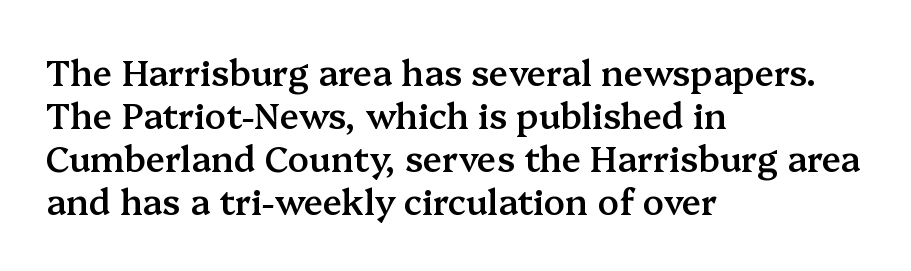
The passage shown has conventional tracking throughout. The text was rendered using a seriffed face with decorative stroke endings. The paragraph has a hard left edge and a soft right edge. Quick note: not italic, upright. Unmarked baselines from the first word to the last.
